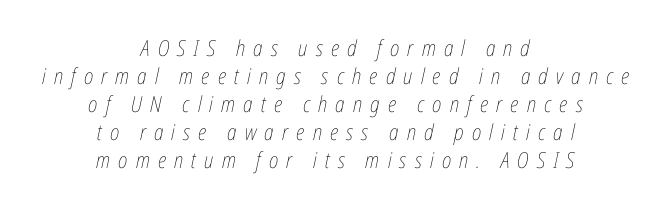
In terms of posture, this sample is oblique. Type without underlining. Short and long lines alike share a common midpoint. Characters follow at a spacing far wider than the type designer built in. These lines sit exactly where default settings would place them. The typesetting does not lean heavy: it is not bold.
